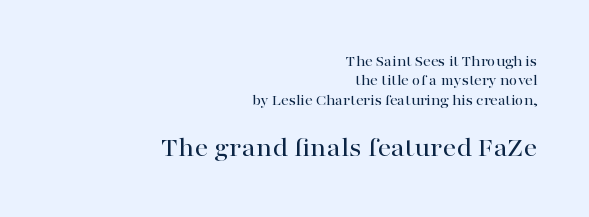
Q: Is the text italic (slanted)? A: No, it is upright.
Q: Is the text underlined? A: No.
Q: How is the paragraph aligned? A: Right-aligned.
Q: Is the spacing between letters normal or unusually wide? A: Normal.
Q: Is the spacing between lines tight, normal or loose? A: Normal.
Q: Which block of text is set in a larger size, the first (top) or the second (bottom)? A: The second (bottom) one.
